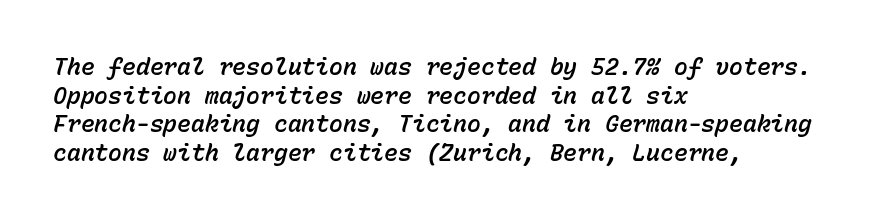
{"italic": "yes", "lean": "right", "slant_degrees": 15, "underline": "no", "align": "left", "line_spacing_ratio": 1.24, "letter_spacing": "normal", "letter_spacing_em": 0.0, "glyph_px": 23}
